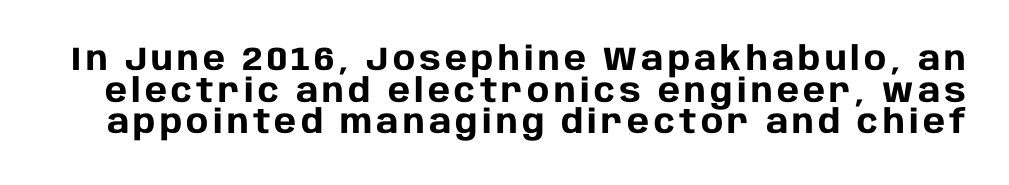
{"serif": "no", "italic": "no", "bold": "yes", "weight": "heavy", "width": "normal", "stroke_contrast": "low", "x_height": "large", "monospaced": "no", "underline": "no", "line_spacing": "tight", "line_spacing_ratio": 0.96, "glyph_px": 33}
